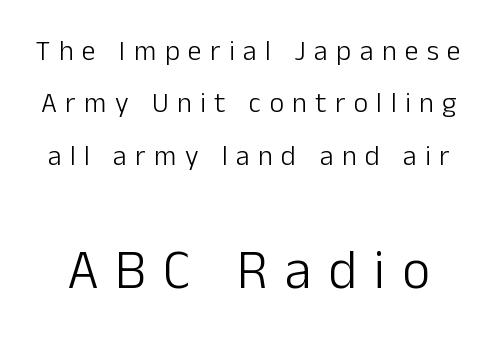
Stroke terminals: plain, sans-serif. It's the straight-up-and-down kind of type. Small over large — that's the arrangement of the two blocks here. Bold? No — there's no thickening of the strokes. Varying glyph widths throughout — classic text-font behaviour. Characters follow at a spacing far wider than the type designer built in.
